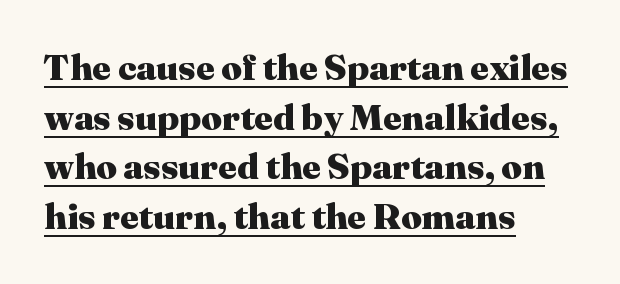
The image shows 36 px heavy serif type, upright; set left-aligned, normal line spacing (1.38x), normal letter spacing, underlined; medium stroke contrast and a medium x-height.
